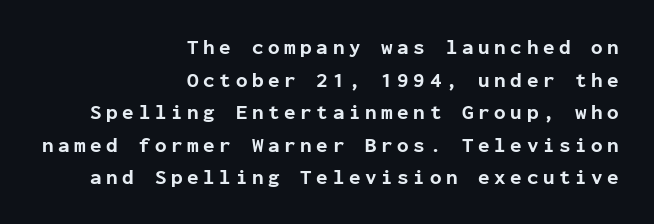
The image shows 21 px bold type, upright; set right-aligned, normal line spacing (1.55x), unusually wide letter spacing (+0.22 em), not underlined.
